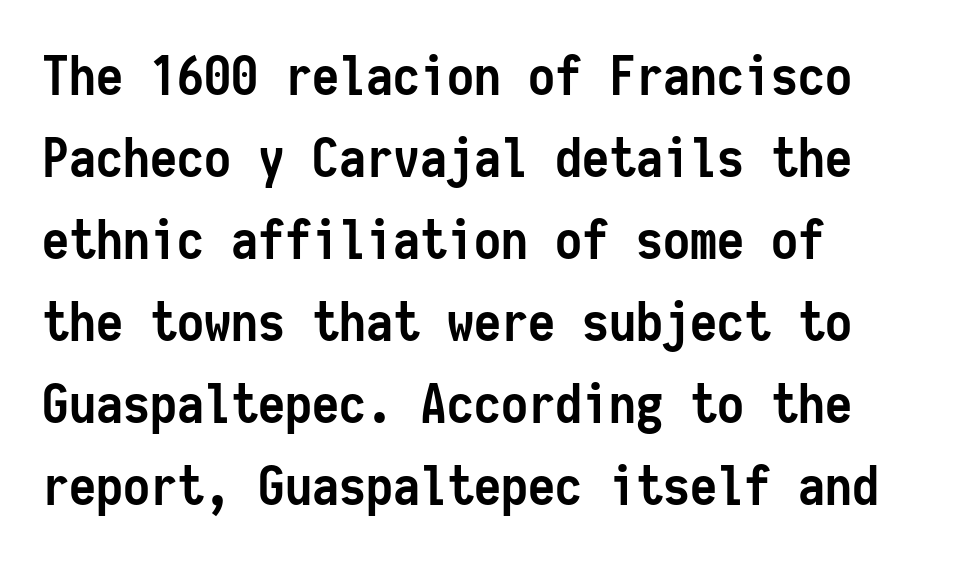
Q: Is the text bold? A: Yes.
Q: Is the text italic (slanted)? A: No, it is upright.
Q: Is the typeface a serif or a sans-serif typeface? A: Sans-serif.
Q: Is the text underlined? A: No.
Q: How is the paragraph aligned? A: Left-aligned.
Q: Is the spacing between letters normal or unusually wide? A: Normal.
Q: Is the spacing between lines tight, normal or loose? A: Normal.
Q: Width (condensed, normal, or wide)? A: Condensed.
Q: Stroke contrast? A: Low.
Q: x-height? A: Medium.
Q: Monospaced? A: Yes.
